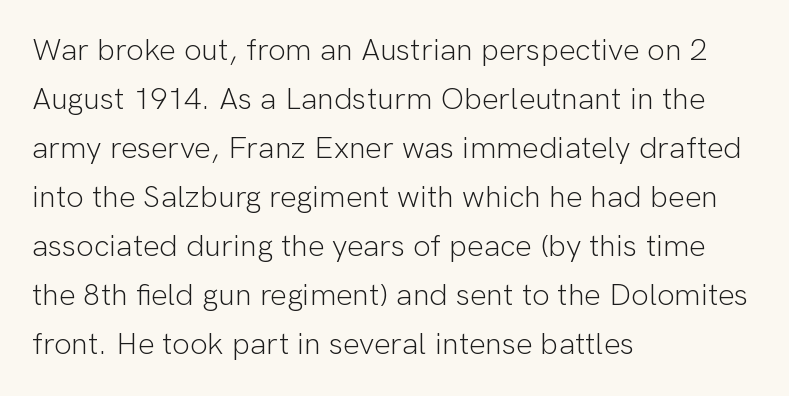
The text block is weighted toward the left margin, trailing off unevenly rightward. Baseline-to-baseline distance is the conventional proportion of letter height. In terms of posture, this sample is upright. Do the characters align in a grid? No, the font is proportional.
